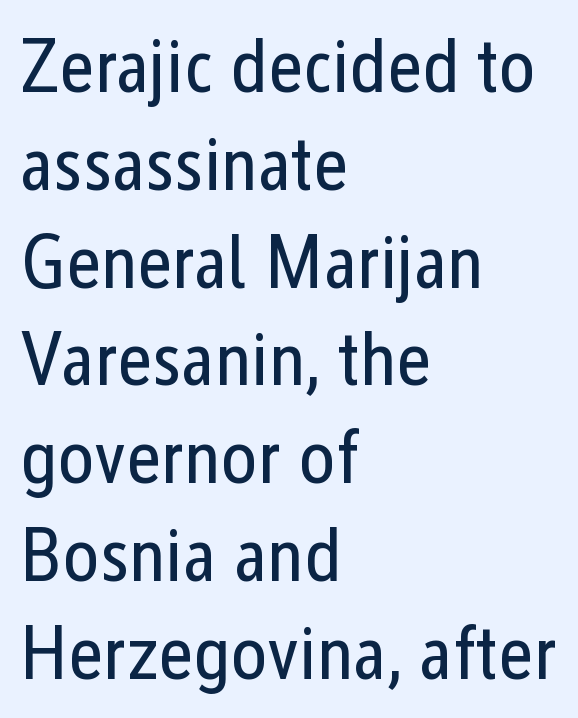
The image shows 77 px regular-weight, condensed sans-serif type, upright; set left-aligned, normal line spacing (1.27x), normal letter spacing, not underlined; low stroke contrast and a medium x-height.
